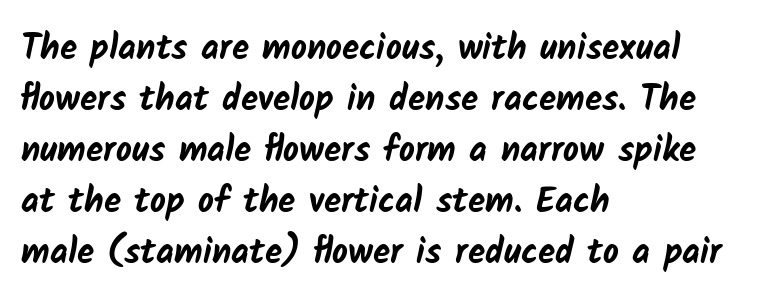
Its strokes are broad and dark, the hallmark of bold type. The tracking reads as untouched default to a designer's eye. Whoever set this chose a conventional vertical rhythm. No feet cap the strokes, marking this as sans-serif type. Where is the straight margin? On the left. Letters rest on an invisible, unmarked baseline.
